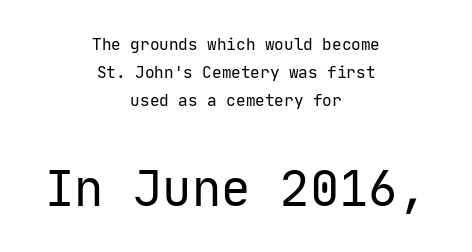
{"serif": "no", "italic": "no", "bold": "no", "weight": "regular", "width": "normal", "stroke_contrast": "low", "x_height": "medium", "monospaced": "yes", "underline": "no", "align": "center", "line_spacing_ratio": 1.74, "letter_spacing": "normal", "letter_spacing_em": 0.0, "larger_block": "second", "size_ratio": 3.06, "glyph_px": 49}
